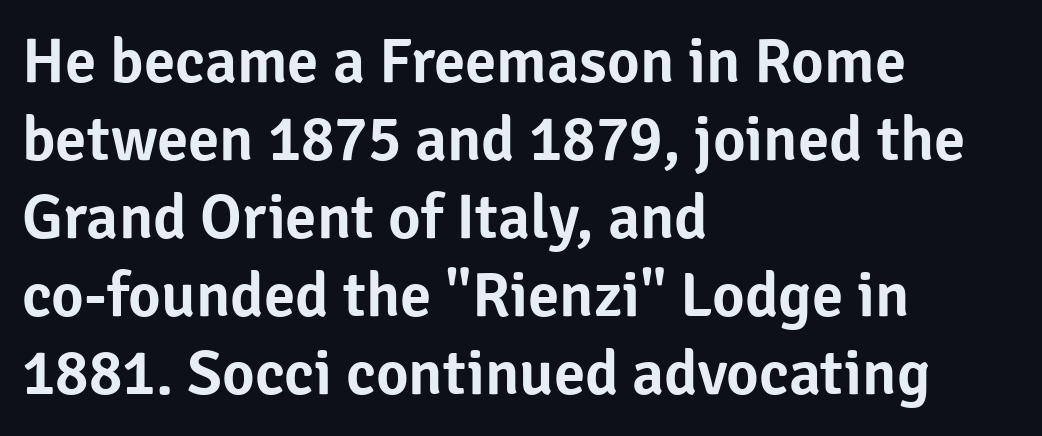
The image shows 63 px sans-serif type, upright; set left-aligned, line spacing 1.24x, normal letter spacing, not underlined; low stroke contrast and a medium x-height.
